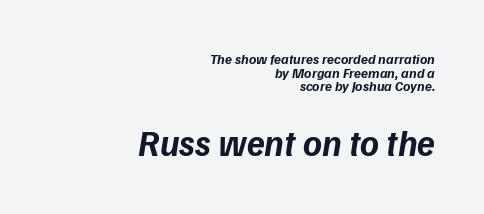
Q: Is the text bold? A: Yes.
Q: Is the typeface a serif or a sans-serif typeface? A: Sans-serif.
Q: Is the text underlined? A: No.
Q: How is the paragraph aligned? A: Right-aligned.
Q: Is the spacing between letters normal or unusually wide? A: Normal.
Q: Is the spacing between lines tight, normal or loose? A: Tight.
Q: Which block of text is set in a larger size, the first (top) or the second (bottom)? A: The second (bottom) one.
Q: Width (condensed, normal, or wide)? A: Normal.
Q: Stroke contrast? A: Low.
Q: x-height? A: Medium.
Q: Monospaced? A: No.
